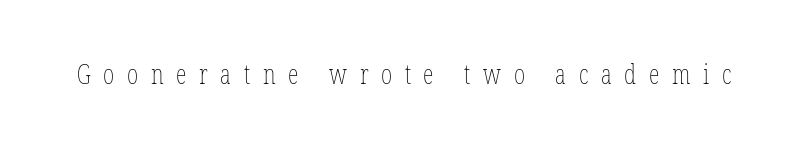
{"italic": "no", "bold": "no", "underline": "no", "letter_spacing": "wide", "letter_spacing_em": 0.47, "glyph_px": 27}
